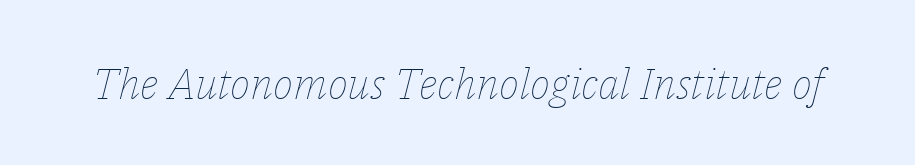
The image shows 43 px thin type, italic (leaning right); set normal letter spacing, not underlined; low stroke contrast and a medium x-height.
